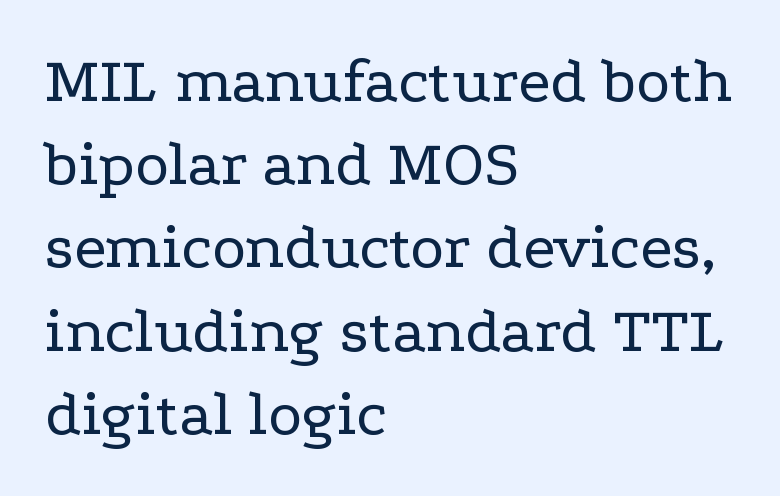
The image shows 65 px regular-weight, wide serif type, upright; set left-aligned, normal line spacing (1.28x), normal letter spacing, not underlined; low stroke contrast and a medium x-height.
